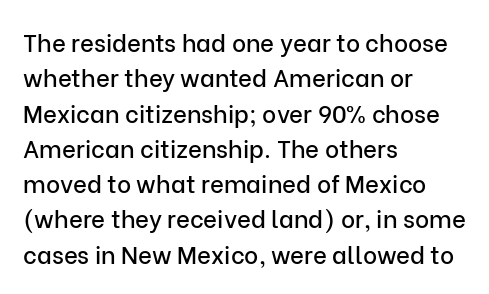
Q: Is the text italic (slanted)? A: No, it is upright.
Q: Is the text underlined? A: No.
Q: How is the paragraph aligned? A: Left-aligned.
Q: Is the spacing between letters normal or unusually wide? A: Normal.
Q: Is the spacing between lines tight, normal or loose? A: Normal.
